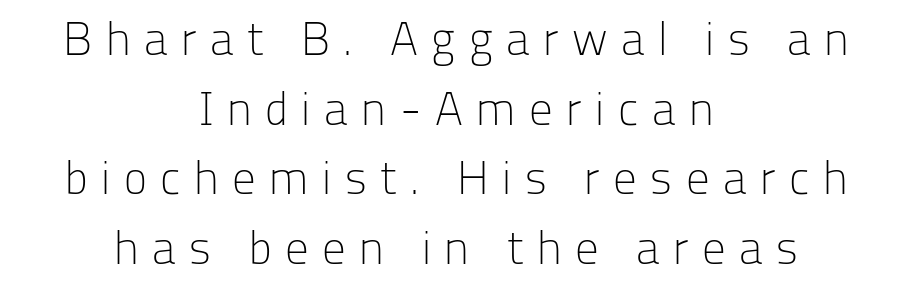
The image shows 47 px light sans-serif type, upright; set centered, normal line spacing (1.48x), unusually wide letter spacing (+0.29 em), not underlined; low stroke contrast and a medium x-height.
